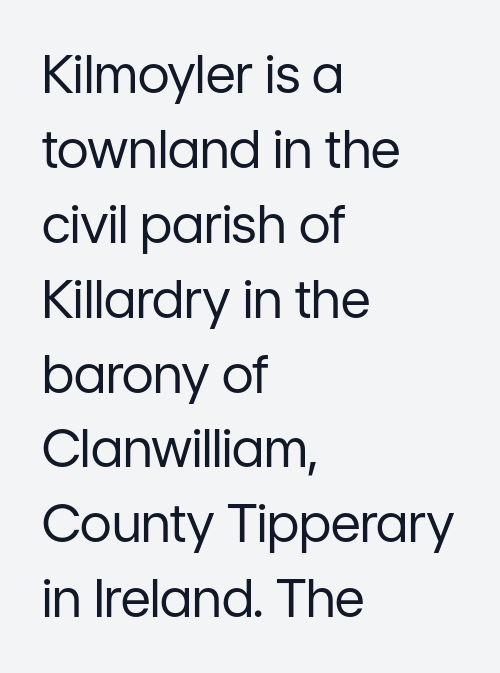
Q: Is the text bold? A: No.
Q: Is the text italic (slanted)? A: No, it is upright.
Q: Is the typeface a serif or a sans-serif typeface? A: Sans-serif.
Q: Is the text underlined? A: No.
Q: How is the paragraph aligned? A: Left-aligned.
Q: Is the spacing between letters normal or unusually wide? A: Normal.
Q: Is the spacing between lines tight, normal or loose? A: Normal.
Q: Width (condensed, normal, or wide)? A: Normal.
Q: Stroke contrast? A: Low.
Q: x-height? A: Medium.
Q: Monospaced? A: No.
